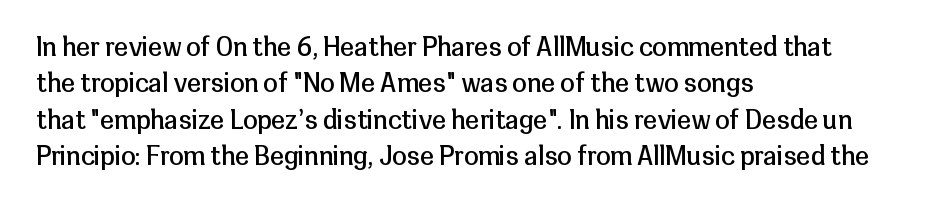
{"italic": "no", "bold": "no", "underline": "no", "align": "left", "line_spacing": "normal", "line_spacing_ratio": 1.4, "letter_spacing": "normal", "letter_spacing_em": 0.0, "glyph_px": 26}
